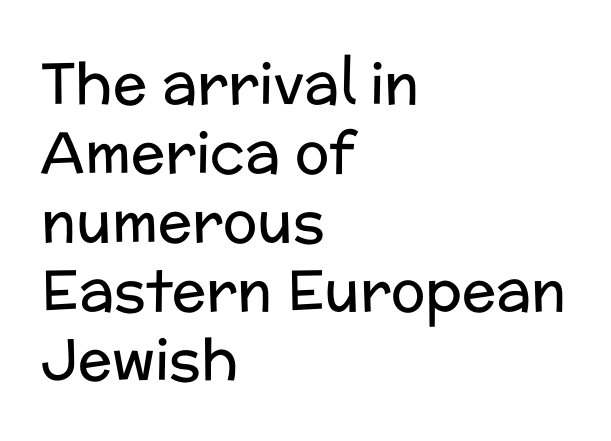
The image shows 57 px regular-weight sans-serif type, upright; set left-aligned, line spacing 1.21x, normal letter spacing, not underlined; low stroke contrast and a medium x-height.
